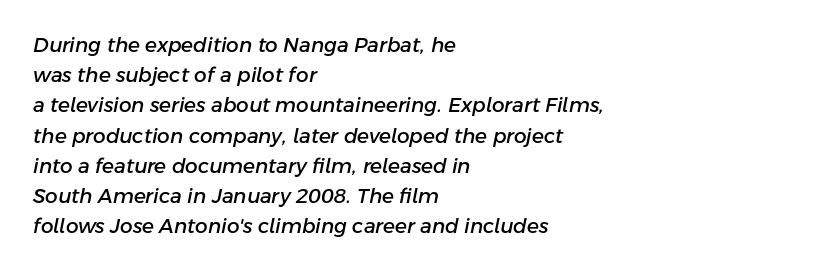
Q: Is the text italic (slanted)? A: Yes, it leans right by about 11 degrees.
Q: Is the text underlined? A: No.
Q: How is the paragraph aligned? A: Left-aligned.
Q: Is the spacing between letters normal or unusually wide? A: Normal.
Q: Is the spacing between lines tight, normal or loose? A: Normal.
